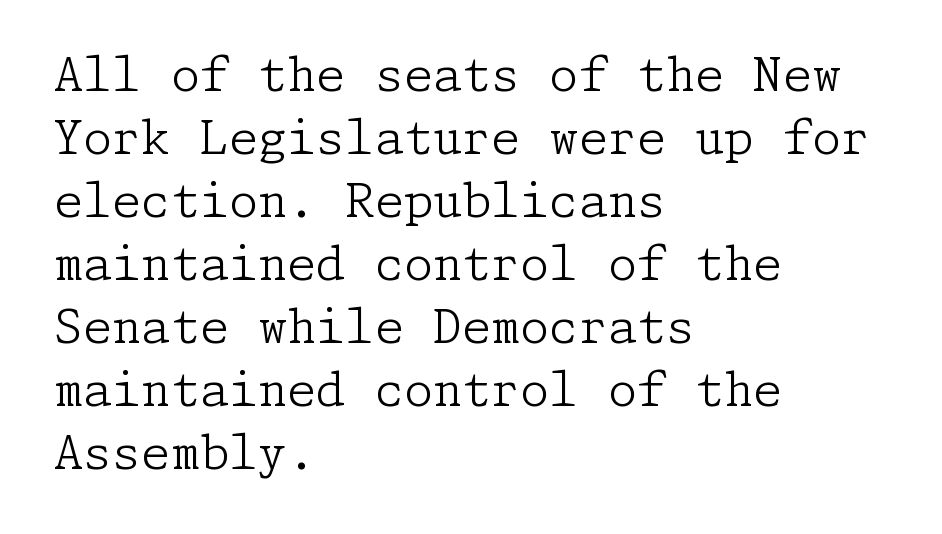
Left-aligned paragraph, ragged on the right. Honestly, there is no underline to notice here at all. The designer left line spacing at the default. The rendering shows small feet on the letterforms — a serif design.
